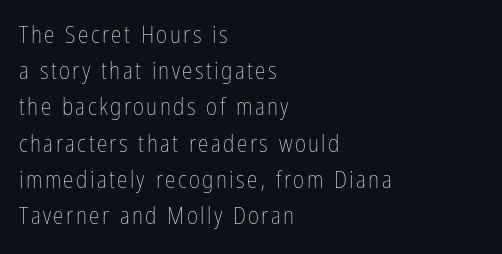
{"italic": "no", "bold": "no", "underline": "no", "align": "left", "line_spacing": "normal", "line_spacing_ratio": 1.51, "glyph_px": 24}
